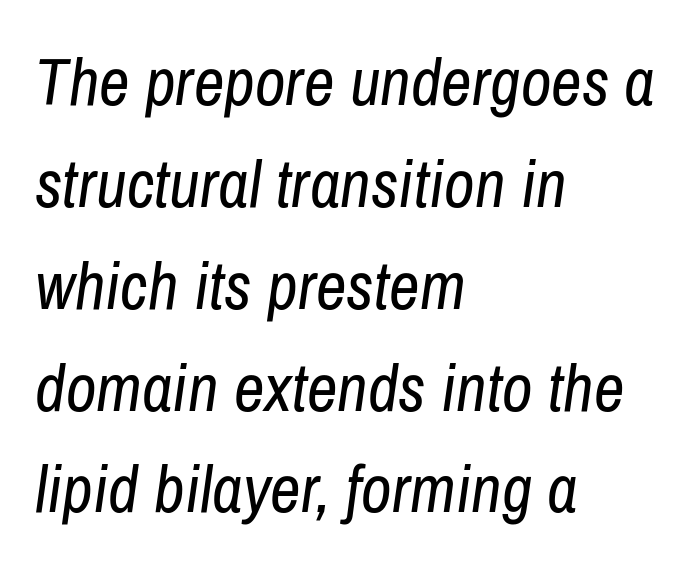
Honestly, the letter spacing is just normal — you wouldn't notice it. Nobody drew a line under any word here. Varying glyph widths throughout — classic text-font behaviour. The lettering tilts uniformly, giving the passage an italic look.
